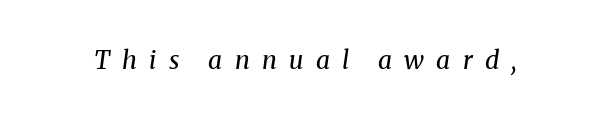
If you drew a line through each stem, it would be angled. The face used here is rendered with a markedly widened letterfit. Heaviness? Minimal to ordinary, like unemphasized prose. Nobody drew a line under any word here.
